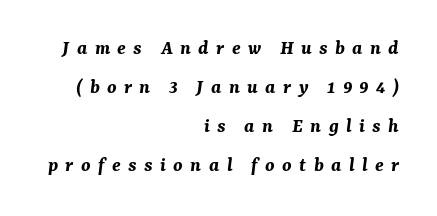
The image shows 21 px bold type, italic (leaning right); set right-aligned, line spacing 1.86x, unusually wide letter spacing (+0.35 em), not underlined.
